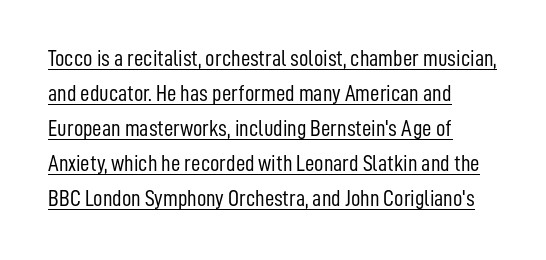
The lines sit at an ordinary, default distance from one another. Nothing heavy about these letters — not bold at all. Notice how the passage keeps a crisp vertical edge on the left only. Is there any slant? The stems are plumb.
